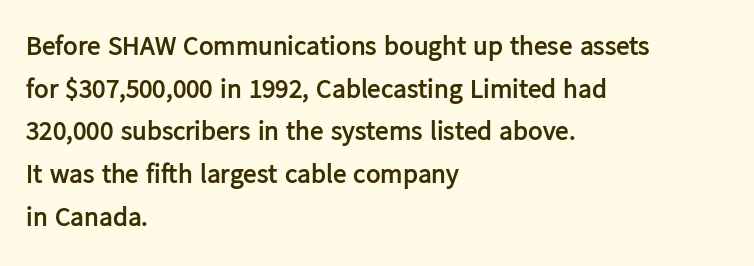
The image shows 27 px bold type, upright; set left-aligned, normal line spacing (1.58x), normal letter spacing, not underlined.
